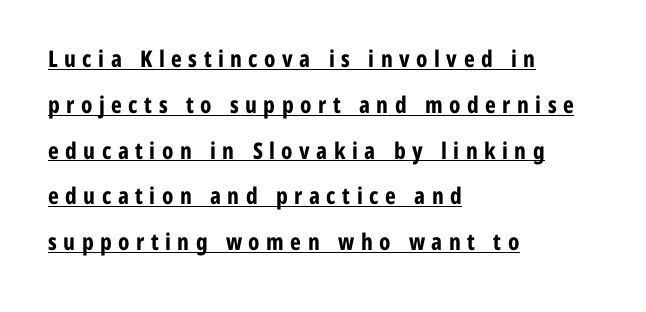
These words are printed bold, with thick strokes throughout. Quick note: not italic, upright. The string is rendered with underlining switched on. Layout note: lines flush left. Honestly, the letter spacing is so wide it's the main thing you notice. Vertical spacing — loose.
